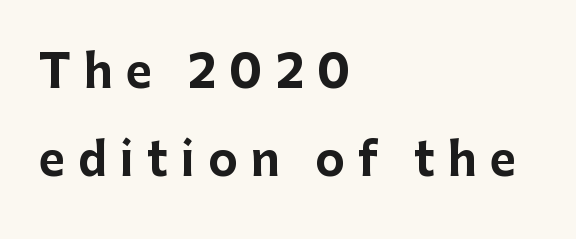
Q: Is the text bold? A: Yes.
Q: Is the text italic (slanted)? A: No, it is upright.
Q: Is the typeface a serif or a sans-serif typeface? A: Sans-serif.
Q: Is the text underlined? A: No.
Q: How is the paragraph aligned? A: Left-aligned.
Q: Is the spacing between letters normal or unusually wide? A: Unusually wide.
Q: Is the spacing between lines tight, normal or loose? A: Loose.
Q: Width (condensed, normal, or wide)? A: Normal.
Q: Stroke contrast? A: Low.
Q: x-height? A: Medium.
Q: Monospaced? A: No.
